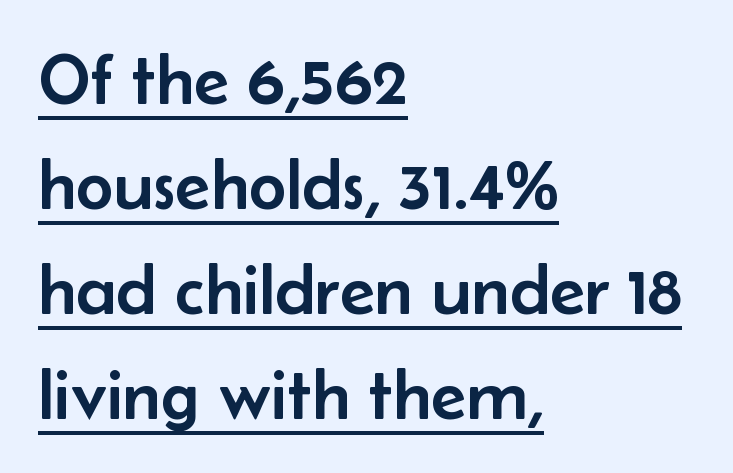
Serifs: no, the terminals of the letterforms are clean. Does the lettering tilt? It doesn't — this is upright. Looks like regular typesetting: each glyph gets only the width it needs. The tracking reads as untouched default to a designer's eye. Leftover space on each line is placed entirely after the last word.
